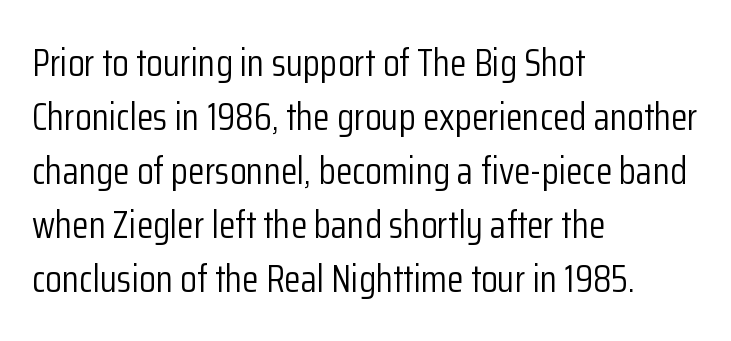
{"serif": "no", "italic": "no", "bold": "no", "weight": "light", "width": "condensed", "stroke_contrast": "low", "x_height": "medium", "monospaced": "no", "underline": "no", "align": "left", "line_spacing": "normal", "line_spacing_ratio": 1.42, "letter_spacing": "normal", "letter_spacing_em": 0.0, "glyph_px": 38}
